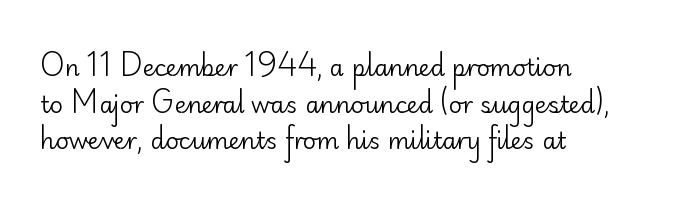
Q: Is the text bold? A: No.
Q: Is the text italic (slanted)? A: No, it is upright.
Q: Is the text underlined? A: No.
Q: How is the paragraph aligned? A: Left-aligned.
Q: Is the spacing between letters normal or unusually wide? A: Normal.
Q: Is the spacing between lines tight, normal or loose? A: Normal.
